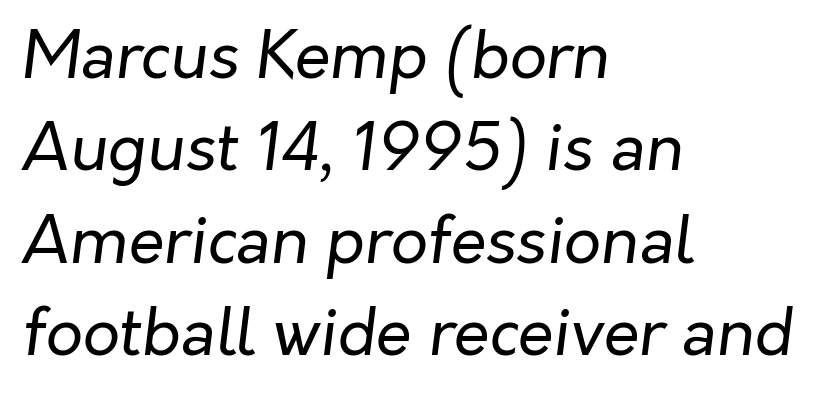
The image shows 65 px regular-weight type, italic (leaning right); set left-aligned, normal line spacing (1.42x), normal letter spacing, not underlined; low stroke contrast and a medium x-height.
